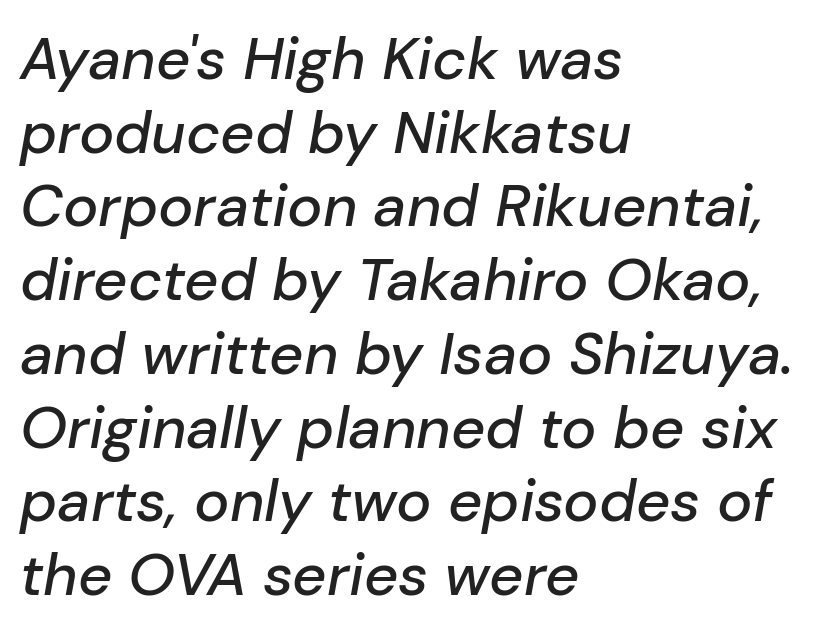
Q: Is the text italic (slanted)? A: Yes, it leans right by about 10 degrees.
Q: Is the text underlined? A: No.
Q: How is the paragraph aligned? A: Left-aligned.
Q: Is the spacing between letters normal or unusually wide? A: Normal.
Q: Is the spacing between lines tight, normal or loose? A: Normal.
Q: Width (condensed, normal, or wide)? A: Normal.
Q: Stroke contrast? A: Low.
Q: x-height? A: Medium.
Q: Monospaced? A: No.
